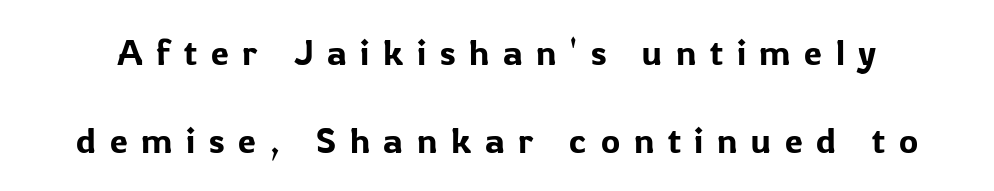
{"serif": "no", "italic": "no", "width": "normal", "stroke_contrast": "low", "x_height": "medium", "monospaced": "no", "underline": "no", "line_spacing": "loose", "line_spacing_ratio": 2.44, "letter_spacing": "wide", "letter_spacing_em": 0.38, "glyph_px": 36}
